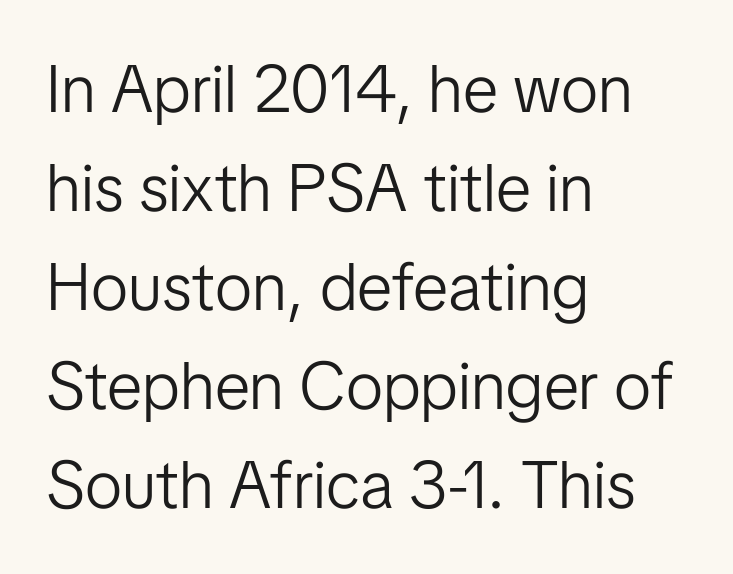
The image shows 66 px light sans-serif type, upright; set left-aligned, normal line spacing (1.5x), normal letter spacing, not underlined; low stroke contrast and a medium x-height.
